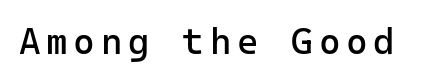
Q: Is the text bold? A: No.
Q: Is the text italic (slanted)? A: No, it is upright.
Q: Is the typeface a serif or a sans-serif typeface? A: Sans-serif.
Q: Is the text underlined? A: No.
Q: Width (condensed, normal, or wide)? A: Normal.
Q: Stroke contrast? A: Low.
Q: x-height? A: Medium.
